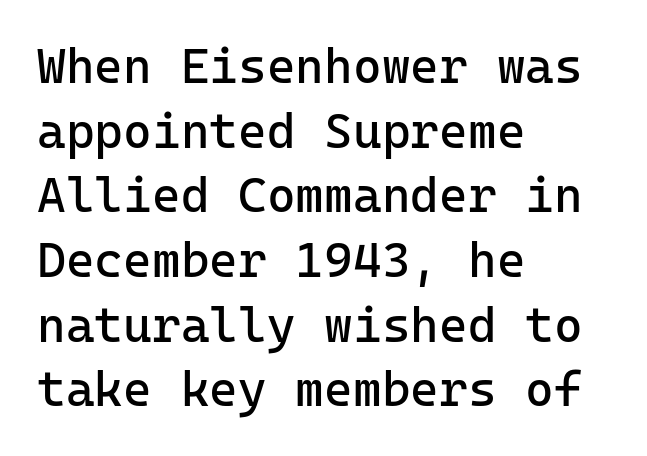
Q: Is the text bold? A: No.
Q: Is the text italic (slanted)? A: No, it is upright.
Q: Is the typeface a serif or a sans-serif typeface? A: Sans-serif.
Q: Is the text underlined? A: No.
Q: How is the paragraph aligned? A: Left-aligned.
Q: Is the spacing between letters normal or unusually wide? A: Normal.
Q: Is the spacing between lines tight, normal or loose? A: Normal.
Q: Width (condensed, normal, or wide)? A: Normal.
Q: Stroke contrast? A: Low.
Q: x-height? A: Medium.
Q: Monospaced? A: Yes.
